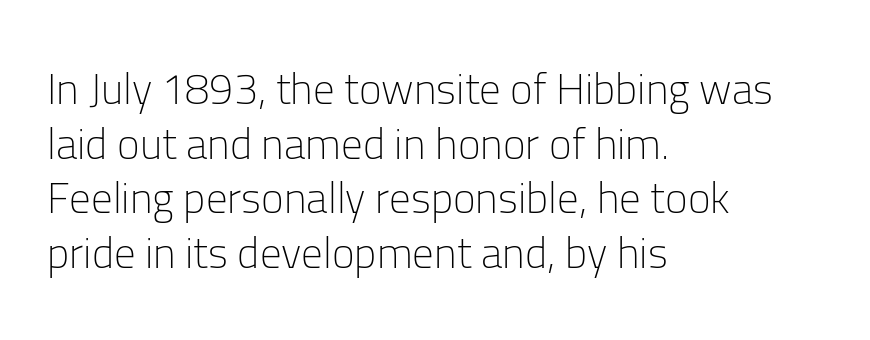
Q: Is the text bold? A: No.
Q: Is the text italic (slanted)? A: No, it is upright.
Q: Is the typeface a serif or a sans-serif typeface? A: Sans-serif.
Q: Is the text underlined? A: No.
Q: How is the paragraph aligned? A: Left-aligned.
Q: Is the spacing between letters normal or unusually wide? A: Normal.
Q: Is the spacing between lines tight, normal or loose? A: Normal.
Q: Width (condensed, normal, or wide)? A: Normal.
Q: Stroke contrast? A: Low.
Q: x-height? A: Medium.
Q: Monospaced? A: No.
